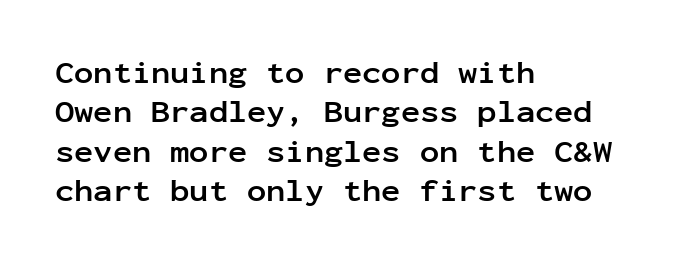
The image shows 32 px semibold sans-serif type, upright, monospaced; set left-aligned, line spacing 1.23x, normal letter spacing, not underlined; low stroke contrast and a medium x-height.
